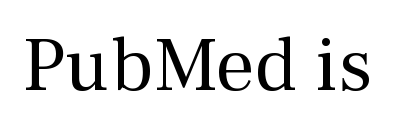
Q: Is the text bold? A: No.
Q: Is the text italic (slanted)? A: No, it is upright.
Q: Is the typeface a serif or a sans-serif typeface? A: Serif.
Q: Is the text underlined? A: No.
Q: Is the spacing between letters normal or unusually wide? A: Normal.
Q: Width (condensed, normal, or wide)? A: Normal.
Q: Stroke contrast? A: Medium.
Q: x-height? A: Medium.
Q: Monospaced? A: No.
